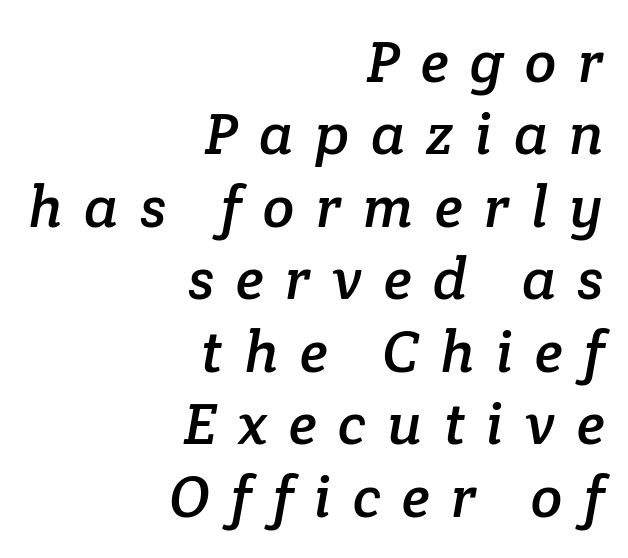
Characters follow at a spacing far wider than the type designer built in. The setting favours the right margin, as signatures and pull-quotes sometimes do. Letters rest on an invisible, unmarked baseline. A typesetter would call this proportional, since set widths differ per character.
